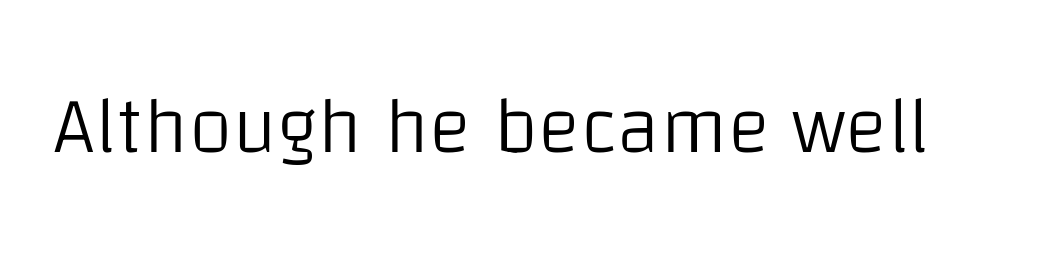
{"serif": "no", "italic": "no", "bold": "no", "weight": "light", "width": "normal", "stroke_contrast": "low", "x_height": "large", "monospaced": "no", "underline": "no", "letter_spacing": "normal", "letter_spacing_em": 0.0, "glyph_px": 80}
